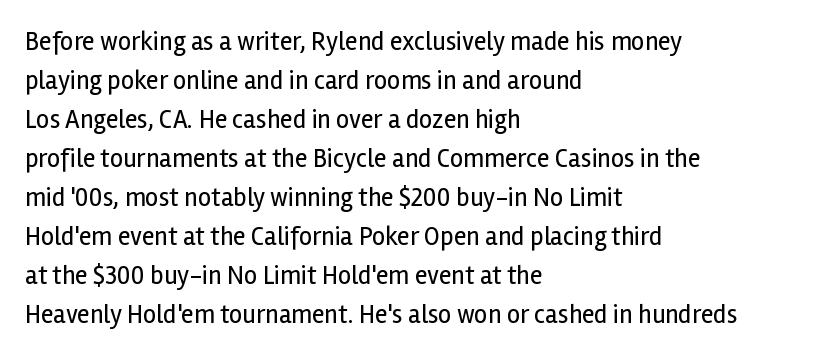
Each new line begins a customary step beneath the previous one. Students, note that the glyphs here touch the page at normal intervals. Letters rest on an invisible, unmarked baseline. Posture: upright roman.
